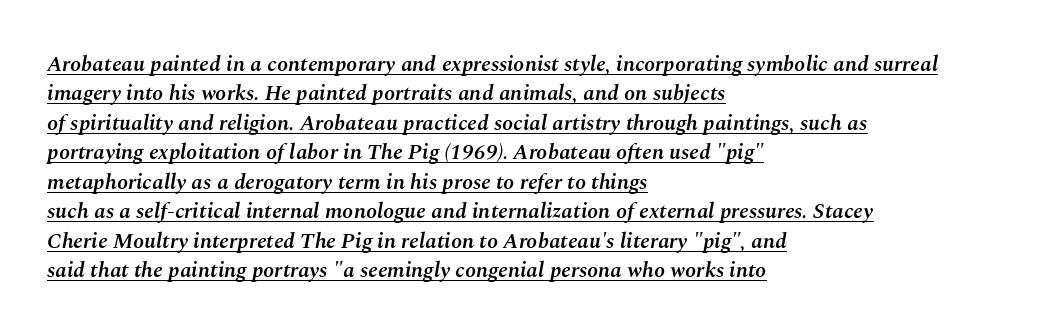
{"italic": "yes", "lean": "right", "slant_degrees": 10, "bold": "semi", "underline": "yes", "align": "left", "line_spacing": "normal", "line_spacing_ratio": 1.34, "letter_spacing": "normal", "letter_spacing_em": 0.0, "glyph_px": 22}
